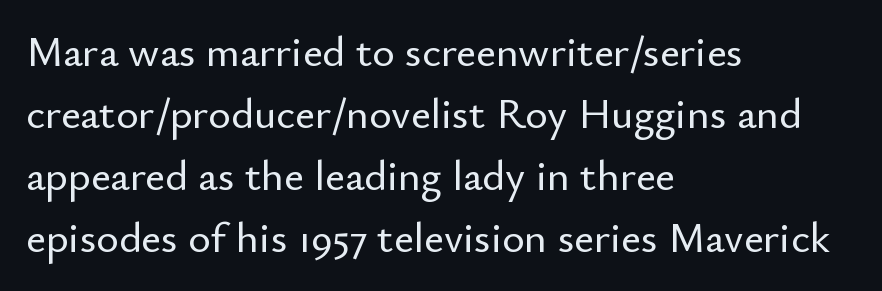
Q: Is the text italic (slanted)? A: No, it is upright.
Q: Is the typeface a serif or a sans-serif typeface? A: Sans-serif.
Q: Is the text underlined? A: No.
Q: How is the paragraph aligned? A: Left-aligned.
Q: Is the spacing between letters normal or unusually wide? A: Normal.
Q: Is the spacing between lines tight, normal or loose? A: Normal.
Q: Width (condensed, normal, or wide)? A: Normal.
Q: Stroke contrast? A: Low.
Q: x-height? A: Small.
Q: Monospaced? A: No.
